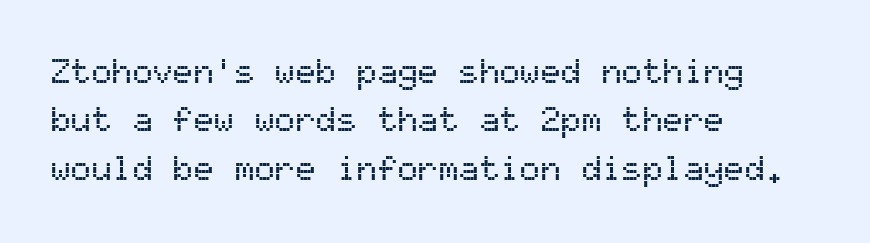
The image shows 34 px sans-serif type, upright, monospaced; set left-aligned, normal line spacing (1.42x), normal letter spacing, not underlined; medium stroke contrast and a medium x-height.
